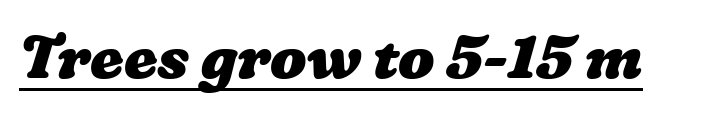
The face used here is proportionally spaced, like ordinary book or web type. Compared with undecorated copy, this sample adds a rule below the words. Stroke thickness is high; the sample reads as a true bold. Nothing unusual about the tracking: characters are spaced as the font intends.
